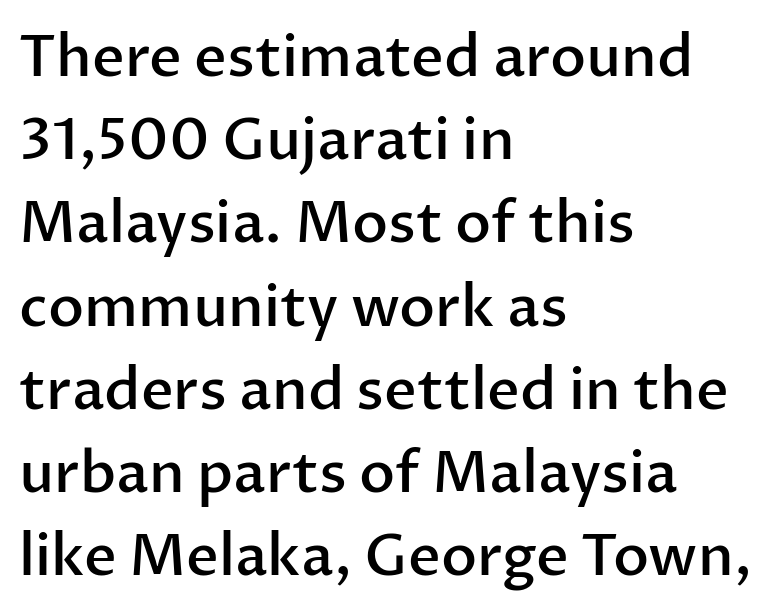
Posture: straight, roman, zero tilt. One-word summary of the alignment: left. Clear beneath every line of the passage. Is this a fixed-width face? No — the glyphs have proportional, varying widths. Caption: standard tracking, unaltered.
